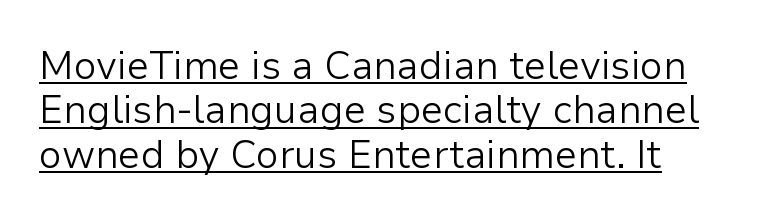
The image shows 39 px light sans-serif type, upright; set left-aligned, tight line spacing (1.14x), normal letter spacing, underlined; low stroke contrast and a medium x-height.
